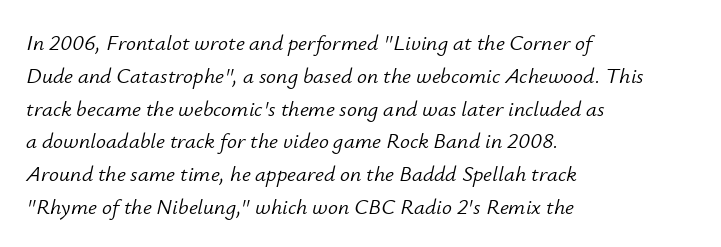
The image shows 22 px text type, italic (leaning right); set left-aligned, normal line spacing (1.49x), normal letter spacing, not underlined.
